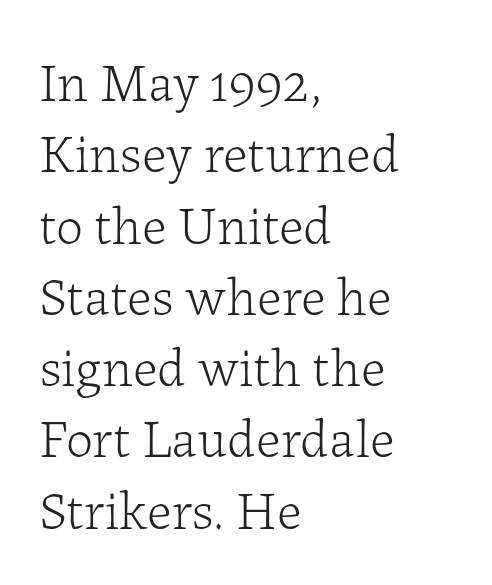
The image shows 54 px light serif type, upright; set left-aligned, normal line spacing (1.32x), normal letter spacing, not underlined; low stroke contrast and a medium x-height.
